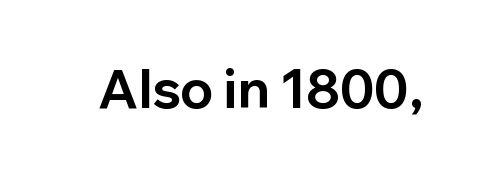
The image shows 53 px bold sans-serif type, upright; set normal letter spacing, not underlined; low stroke contrast and a medium x-height.
